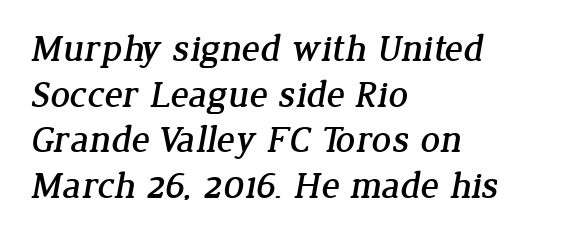
{"serif": "yes", "width": "normal", "stroke_contrast": "low", "x_height": "medium", "monospaced": "no", "underline": "no", "align": "left", "line_spacing_ratio": 1.2, "letter_spacing": "normal", "letter_spacing_em": 0.0, "glyph_px": 38}
